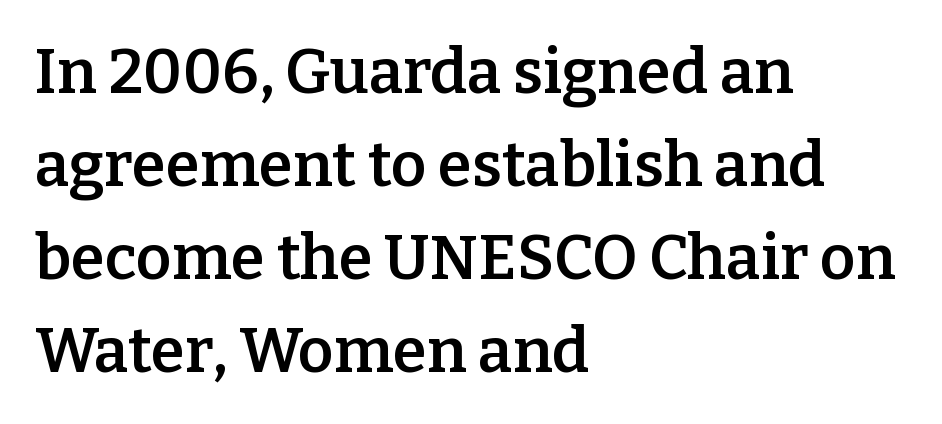
{"serif": "yes", "italic": "no", "bold": "semi", "weight": "semibold", "width": "normal", "stroke_contrast": "low", "x_height": "medium", "monospaced": "no", "underline": "no", "align": "left", "line_spacing": "normal", "line_spacing_ratio": 1.5, "letter_spacing": "normal", "letter_spacing_em": 0.0, "glyph_px": 62}
